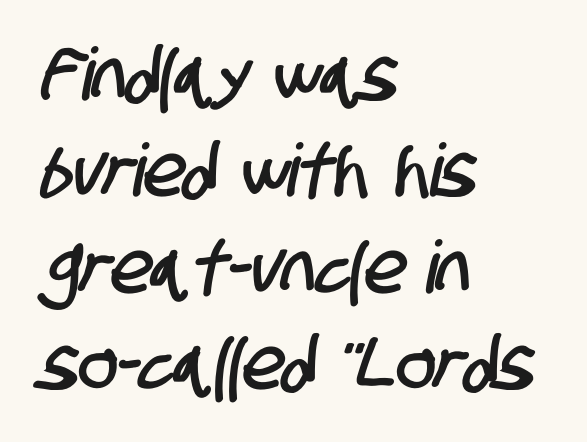
Q: Is the typeface a serif or a sans-serif typeface? A: Sans-serif.
Q: Is the text underlined? A: No.
Q: How is the paragraph aligned? A: Left-aligned.
Q: Is the spacing between letters normal or unusually wide? A: Normal.
Q: Is the spacing between lines tight, normal or loose? A: Normal.
Q: Width (condensed, normal, or wide)? A: Condensed.
Q: Stroke contrast? A: Low.
Q: x-height? A: Large.
Q: Monospaced? A: No.
